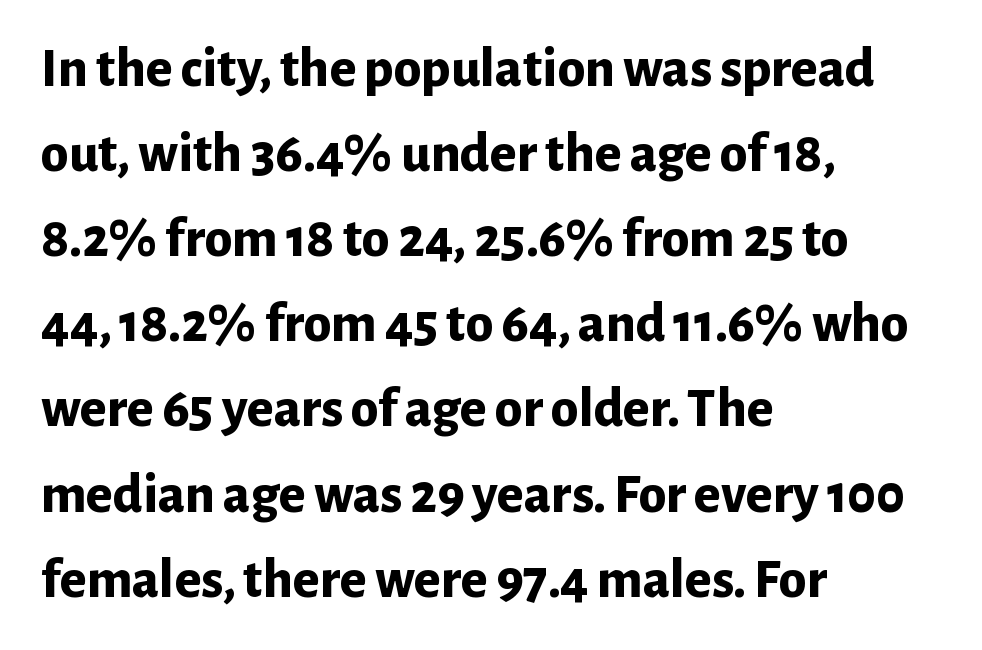
{"serif": "no", "italic": "no", "bold": "yes", "weight": "bold", "width": "normal", "stroke_contrast": "low", "x_height": "medium", "monospaced": "no", "underline": "no", "align": "left", "line_spacing": "normal", "line_spacing_ratio": 1.52, "letter_spacing": "normal", "letter_spacing_em": 0.0, "glyph_px": 56}
